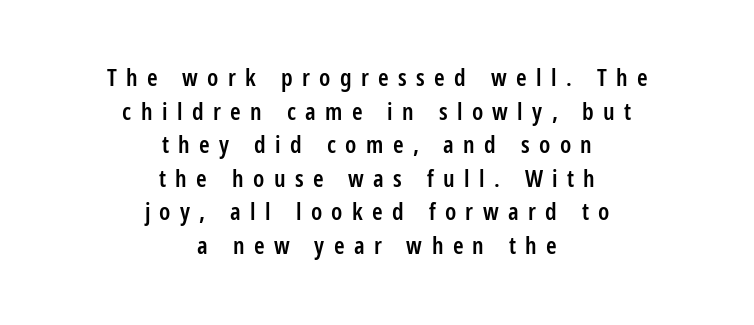
The image shows 24 px text type, upright; set centered, normal line spacing (1.4x), unusually wide letter spacing (+0.39 em), not underlined.
